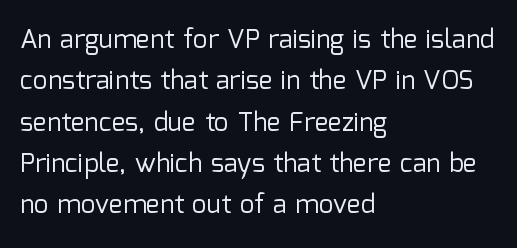
The image shows 26 px text type, upright; set left-aligned, normal line spacing (1.59x), normal letter spacing, not underlined.
